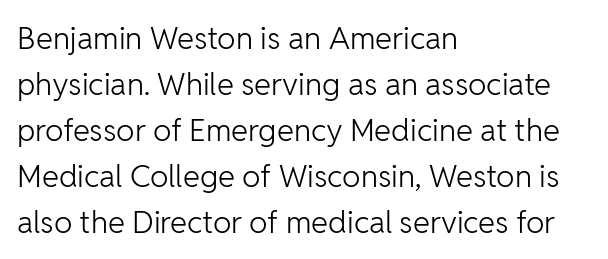
The image shows 31 px light sans-serif type, upright; set left-aligned, normal line spacing (1.48x), normal letter spacing, not underlined; low stroke contrast and a medium x-height.
